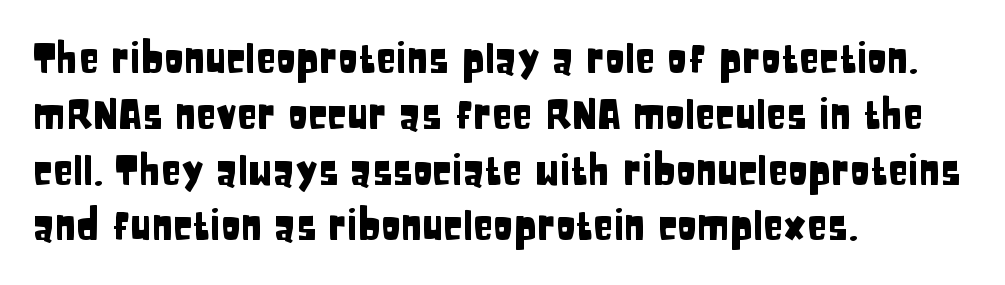
Q: Is the text italic (slanted)? A: No, it is upright.
Q: Is the typeface a serif or a sans-serif typeface? A: Sans-serif.
Q: Is the text underlined? A: No.
Q: How is the paragraph aligned? A: Left-aligned.
Q: Is the spacing between letters normal or unusually wide? A: Normal.
Q: Is the spacing between lines tight, normal or loose? A: Normal.
Q: Width (condensed, normal, or wide)? A: Condensed.
Q: Stroke contrast? A: Low.
Q: x-height? A: Large.
Q: Monospaced? A: No.
